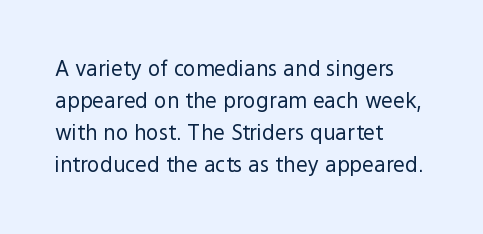
The image shows 21 px text type, upright; set left-aligned, normal line spacing (1.53x), normal letter spacing, not underlined.
